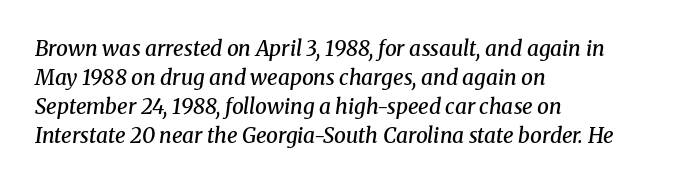
{"italic": "yes", "lean": "right", "slant_degrees": 8, "bold": "semi", "underline": "no", "align": "left", "line_spacing": "normal", "line_spacing_ratio": 1.38, "letter_spacing": "normal", "letter_spacing_em": 0.0, "glyph_px": 21}
